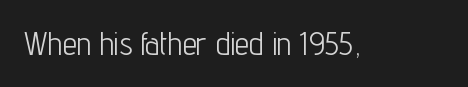
The image shows 32 px light, condensed sans-serif type, upright; set normal letter spacing, not underlined; low stroke contrast and a medium x-height.
